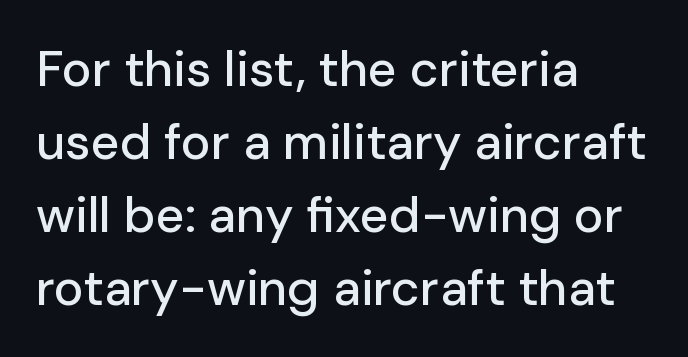
The image shows 50 px sans-serif type, upright; set left-aligned, normal line spacing (1.46x), normal letter spacing, not underlined; low stroke contrast and a medium x-height.
